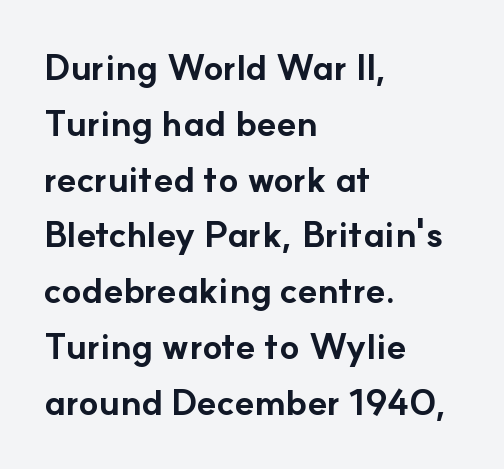
Nothing sits at the stroke ends, so this counts as sans-serif. Note the varied advance widths — an 'i' is clearly narrower than an 'm'. This sample keeps an unexceptional amount of space between lines. Notice how thick the strokes are: this is what a full bold looks like. The passage is arranged the way most books set body copy — flush left. This sample uses plain, unmodified letter spacing.
